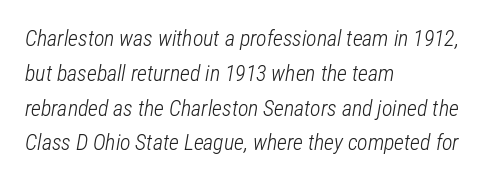
The image shows 22 px text type, italic (leaning right); set left-aligned, normal line spacing (1.58x), normal letter spacing, not underlined.
